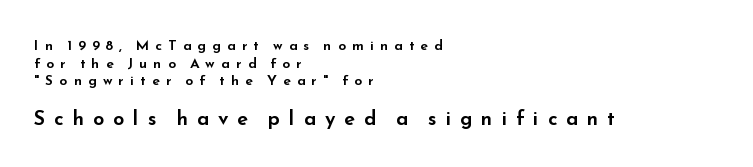
The image shows 20 px text type, upright; set left-aligned, normal line spacing (1.26x), unusually wide letter spacing (+0.44 em), not underlined; the second (bottom) block is 1.43x larger.
